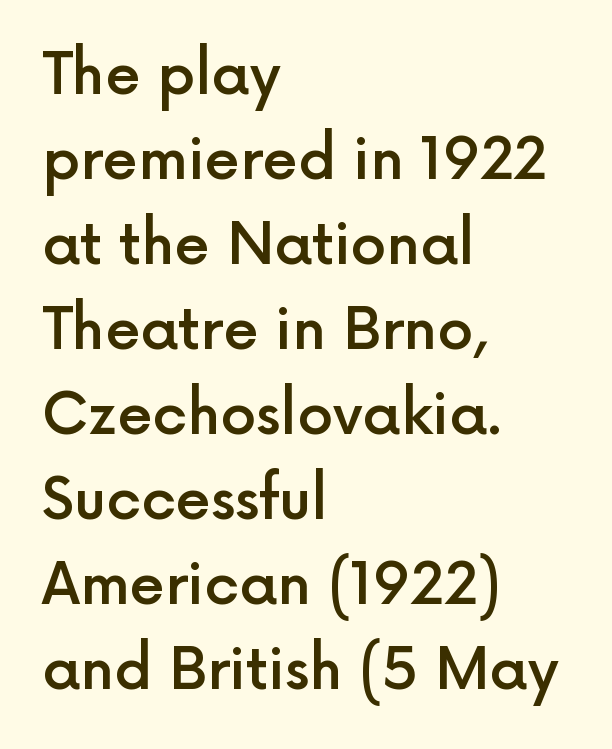
{"serif": "no", "italic": "no", "bold": "semi", "weight": "semibold", "width": "normal", "x_height": "medium", "monospaced": "no", "underline": "no", "align": "left", "line_spacing": "normal", "line_spacing_ratio": 1.49, "letter_spacing": "normal", "letter_spacing_em": 0.0, "glyph_px": 57}
